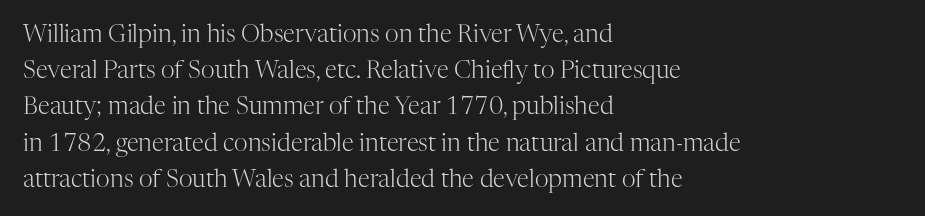
{"italic": "no", "bold": "no", "underline": "no", "align": "left", "line_spacing": "normal", "line_spacing_ratio": 1.51, "letter_spacing": "normal", "letter_spacing_em": 0.0, "glyph_px": 24}
